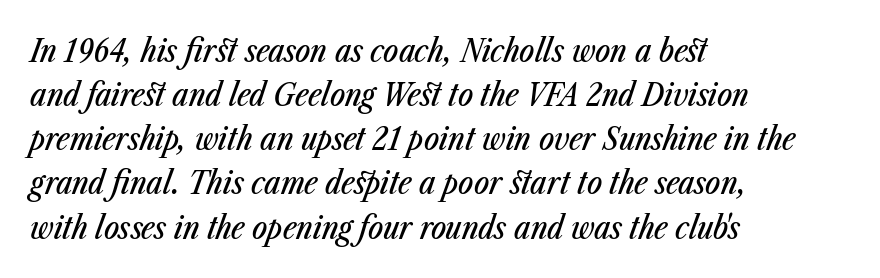
Words float on clear page, feet unadorned. Interline gaps are of average width in this sample. Characters follow at the spacing the type designer built in. This rendering uses left alignment, leaving the right contour irregular. The rendering applies a slant to the glyphs. The letters advance in unequal steps, a hallmark of proportional type.
